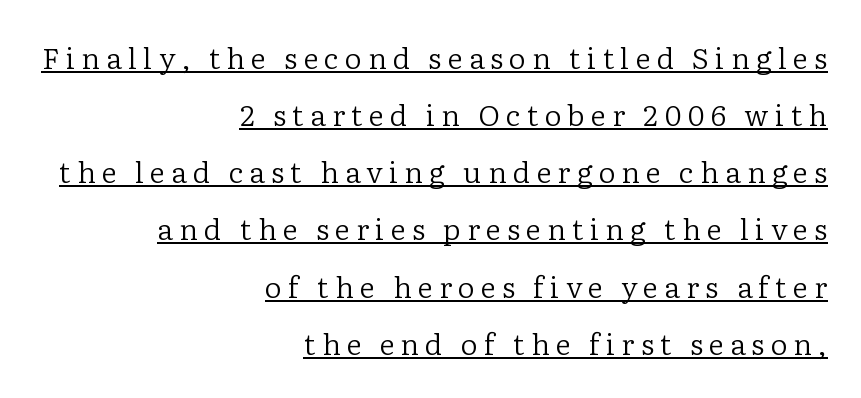
Q: Is the text bold? A: No.
Q: Is the text italic (slanted)? A: No, it is upright.
Q: Is the typeface a serif or a sans-serif typeface? A: Serif.
Q: Is the text underlined? A: Yes.
Q: How is the paragraph aligned? A: Right-aligned.
Q: Is the spacing between letters normal or unusually wide? A: Unusually wide.
Q: Is the spacing between lines tight, normal or loose? A: Loose.
Q: Width (condensed, normal, or wide)? A: Normal.
Q: Stroke contrast? A: Low.
Q: x-height? A: Medium.
Q: Monospaced? A: No.
